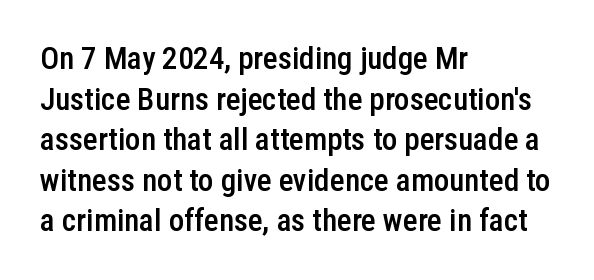
This sample uses plain, unmodified letter spacing. Rows of type keep a routine distance in the vertical direction. The face used here is proportionally spaced, like ordinary book or web type. Visually the block forms a straight wall on the left and a jagged coastline on the right.
